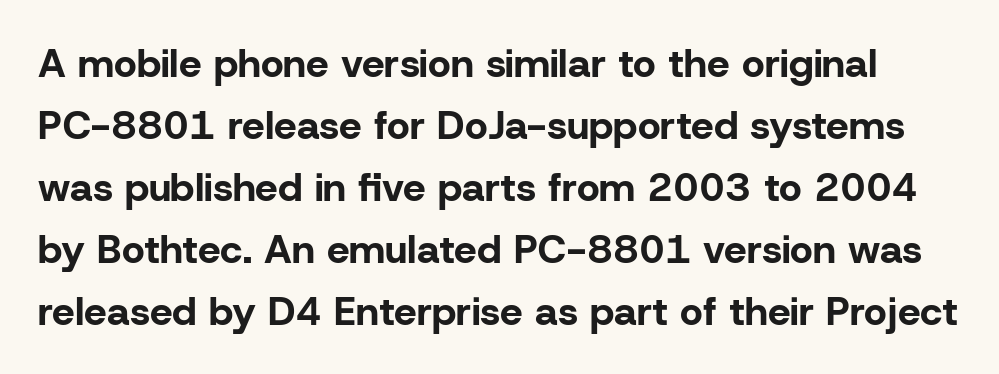
Q: Is the text bold? A: Yes.
Q: Is the text italic (slanted)? A: No, it is upright.
Q: Is the typeface a serif or a sans-serif typeface? A: Sans-serif.
Q: Is the text underlined? A: No.
Q: Is the spacing between letters normal or unusually wide? A: Normal.
Q: Is the spacing between lines tight, normal or loose? A: Normal.
Q: Width (condensed, normal, or wide)? A: Normal.
Q: Stroke contrast? A: Low.
Q: x-height? A: Medium.
Q: Monospaced? A: No.
